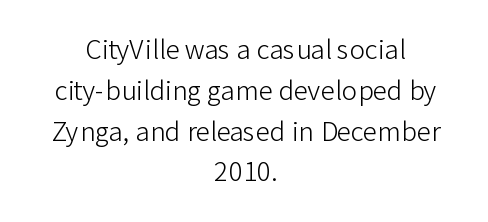
Letters rest on an invisible, unmarked baseline. Inter-character spacing is left at the font's built-in metrics. Italic? Not at all — the glyphs are vertical. The strokes are not fattened; the text isn't bold.
